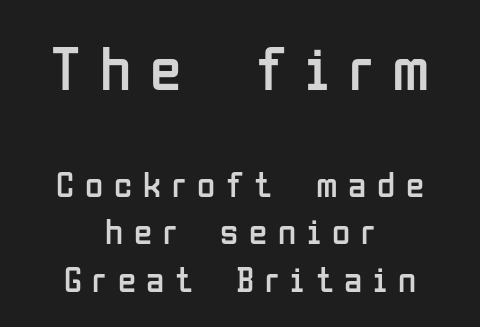
{"serif": "no", "italic": "no", "bold": "no", "weight": "regular", "width": "condensed", "stroke_contrast": "low", "x_height": "medium", "monospaced": "no", "underline": "no", "align": "center", "line_spacing": "normal", "line_spacing_ratio": 1.28, "letter_spacing": "wide", "letter_spacing_em": 0.29, "larger_block": "first", "size_ratio": 1.73, "glyph_px": 64}
